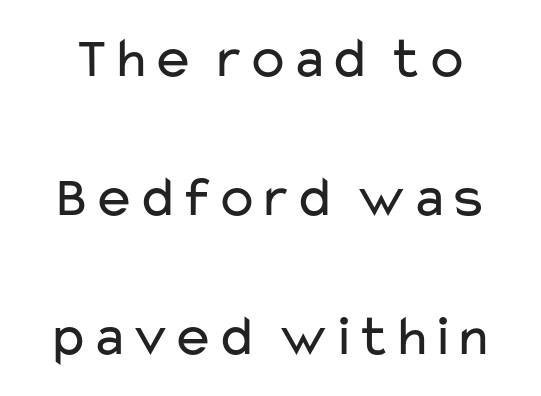
Ascenders rise straight up at ninety degrees. Descenders hang freely into open space. You could not count columns in this text — the font is proportionally spaced. Here the glyphs are tracked normally, forming tight word shapes. Check where the strokes stop: nothing finishes them off — pure sans.
